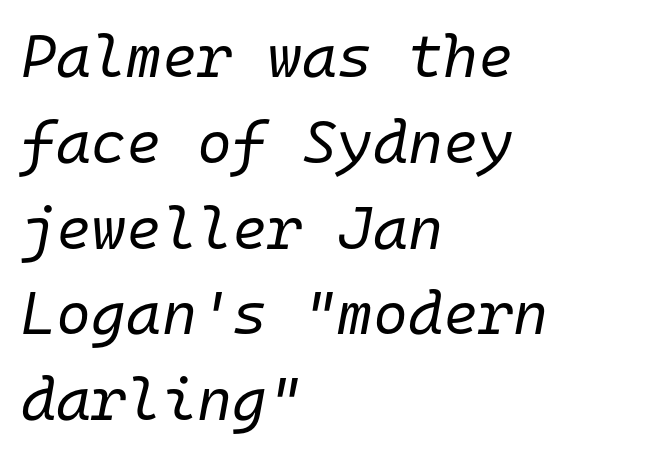
Line starts are locked; line ends wander. Here the glyphs are tracked normally, forming tight word shapes. Is the type slanted? Yes — the strokes lean at a clear angle. The weight would be labelled regular, book, light, or lighter still. Spacing verdict: monospaced, one width for all characters. The rendering uses a moderate line-height, typical for paragraphs.
